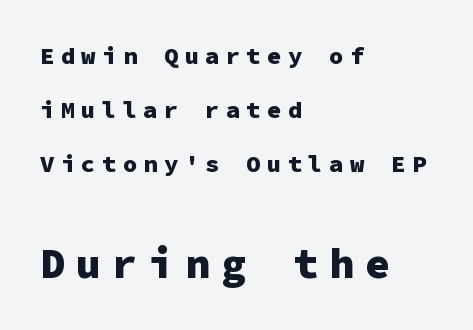
Q: Is the text bold? A: Yes.
Q: Is the text italic (slanted)? A: No, it is upright.
Q: Is the typeface a serif or a sans-serif typeface? A: Sans-serif.
Q: Is the text underlined? A: No.
Q: How is the paragraph aligned? A: Left-aligned.
Q: Is the spacing between letters normal or unusually wide? A: Unusually wide.
Q: Is the spacing between lines tight, normal or loose? A: Loose.
Q: Which block of text is set in a larger size, the first (top) or the second (bottom)? A: The second (bottom) one.
Q: Width (condensed, normal, or wide)? A: Normal.
Q: Stroke contrast? A: Low.
Q: x-height? A: Medium.
Q: Monospaced? A: Yes.
